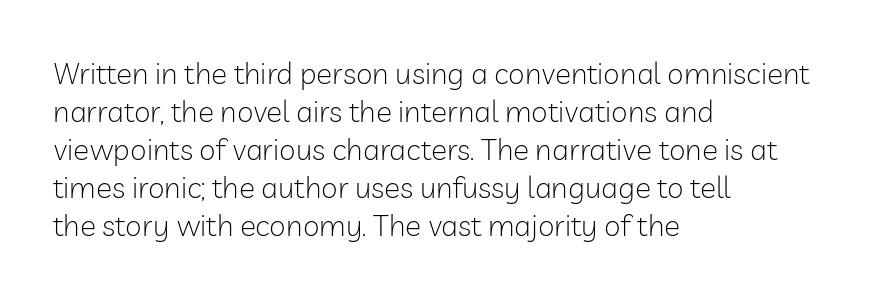
A clean baseline with only descenders dipping below it. A typesetter would mark this as roman, not italic. Looks like regular typesetting: each glyph gets only the width it needs. Compared with typical paragraphs, the rows here are spaced about the same. The passage shown is typeset with a sans-serif family.
